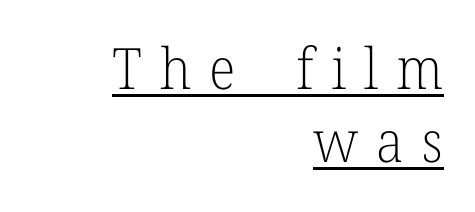
{"serif": "yes", "italic": "no", "bold": "no", "weight": "light", "width": "normal", "stroke_contrast": "low", "x_height": "medium", "monospaced": "no", "underline": "yes", "align": "right", "line_spacing": "normal", "line_spacing_ratio": 1.28, "letter_spacing": "wide", "letter_spacing_em": 0.31, "glyph_px": 57}
